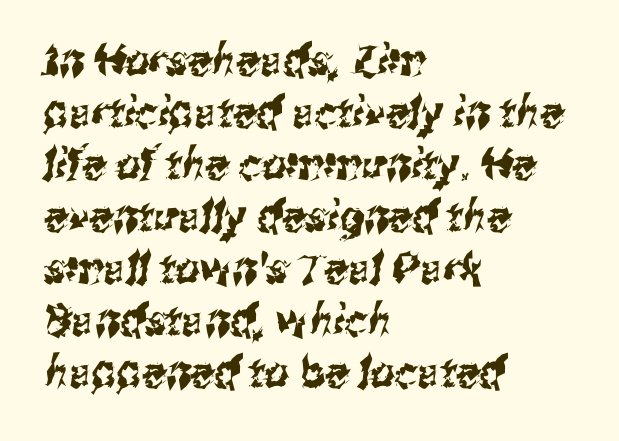
The image shows 43 px condensed sans-serif type; set left-aligned, line spacing 1.21x, normal letter spacing, not underlined; medium stroke contrast and a medium x-height.
